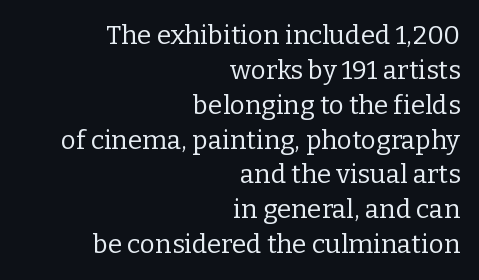
The foot of each line stays bare and open. The designer left line spacing at the default. The paragraph has a hard right edge and a soft left edge. The cut favours lightness, reaching ordinary text weight at its darkest.
